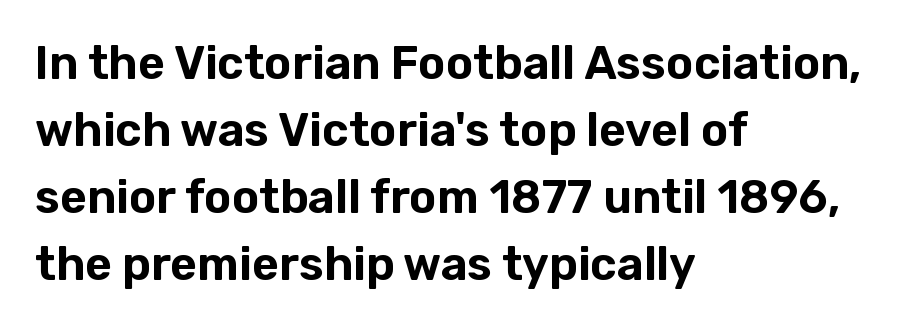
{"serif": "no", "italic": "no", "width": "normal", "stroke_contrast": "low", "x_height": "medium", "monospaced": "no", "underline": "no", "align": "left", "line_spacing": "normal", "line_spacing_ratio": 1.46, "letter_spacing": "normal", "letter_spacing_em": 0.0, "glyph_px": 46}
